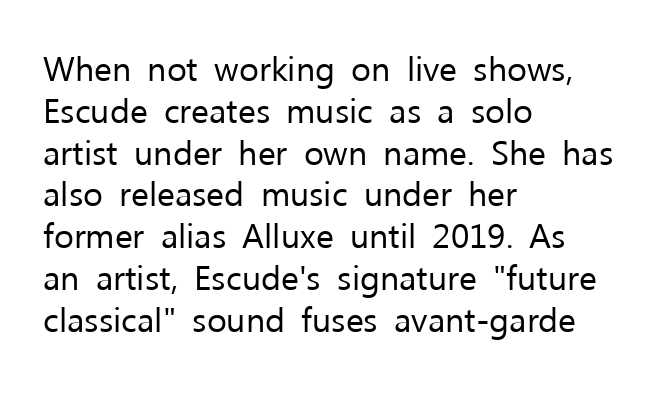
The image shows 34 px regular-weight sans-serif type, upright; set left-aligned, line spacing 1.23x, normal letter spacing, not underlined; low stroke contrast and a medium x-height.
